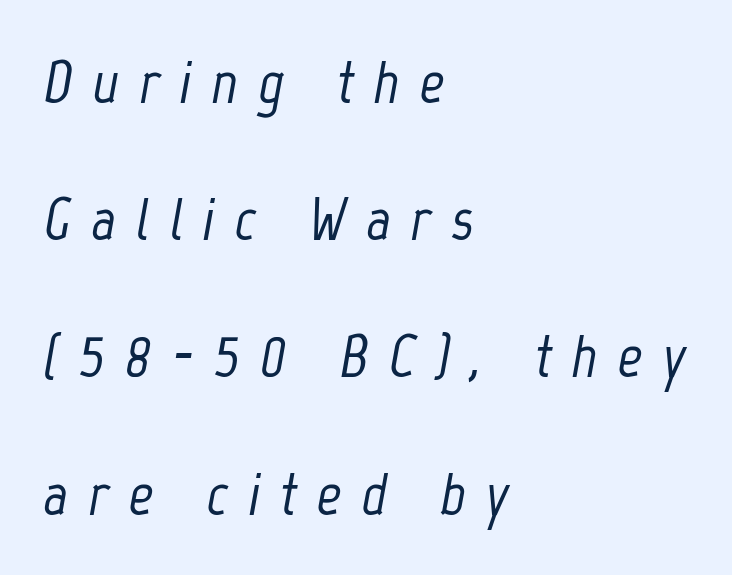
The image shows 61 px condensed type, italic (leaning right); set left-aligned, loose line spacing (2.25x), unusually wide letter spacing (+0.33 em), not underlined; low stroke contrast and a medium x-height.
